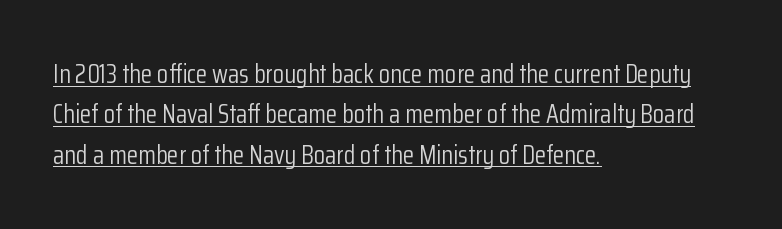
{"italic": "no", "bold": "no", "underline": "yes", "align": "left", "line_spacing": "normal", "line_spacing_ratio": 1.55, "letter_spacing": "normal", "letter_spacing_em": 0.0, "glyph_px": 26}
